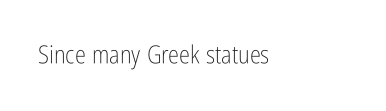
Q: Is the text bold? A: No.
Q: Is the text italic (slanted)? A: No, it is upright.
Q: Is the text underlined? A: No.
Q: How is the paragraph aligned? A: Left-aligned.
Q: Is the spacing between letters normal or unusually wide? A: Normal.
